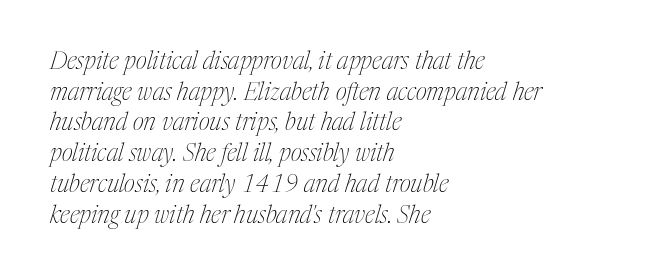
{"italic": "yes", "lean": "right", "slant_degrees": 17, "bold": "no", "underline": "no", "align": "left", "line_spacing": "normal", "line_spacing_ratio": 1.28, "letter_spacing": "normal", "letter_spacing_em": 0.0, "glyph_px": 24}
